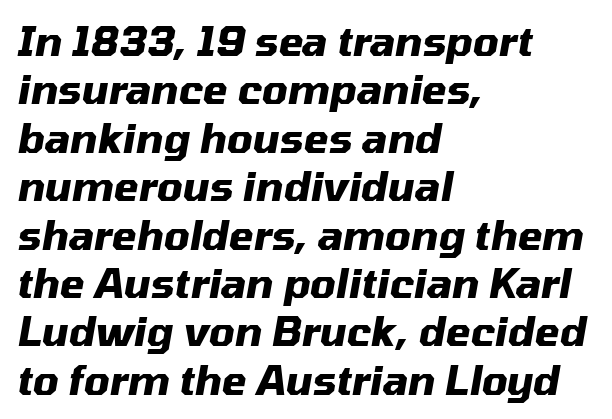
{"italic": "yes", "lean": "right", "slant_degrees": 10, "bold": "yes", "weight": "heavy", "width": "normal", "stroke_contrast": "medium", "x_height": "medium", "monospaced": "no", "underline": "no", "align": "left", "line_spacing_ratio": 1.21, "letter_spacing": "normal", "letter_spacing_em": 0.0, "glyph_px": 40}
